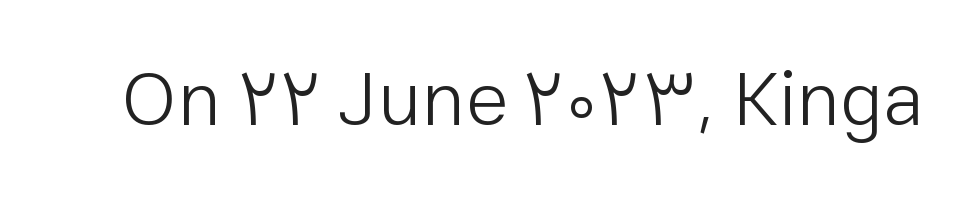
The font family rendered here belongs to the sans-serif group. Every stem runs plumb, perpendicular to the baseline. The letters advance in unequal steps, a hallmark of proportional type. The typeface has the unassuming heft of standard copy or less. Tracking value appears to be zero — textbook default spacing. The zone under the glyphs is completely vacant.
